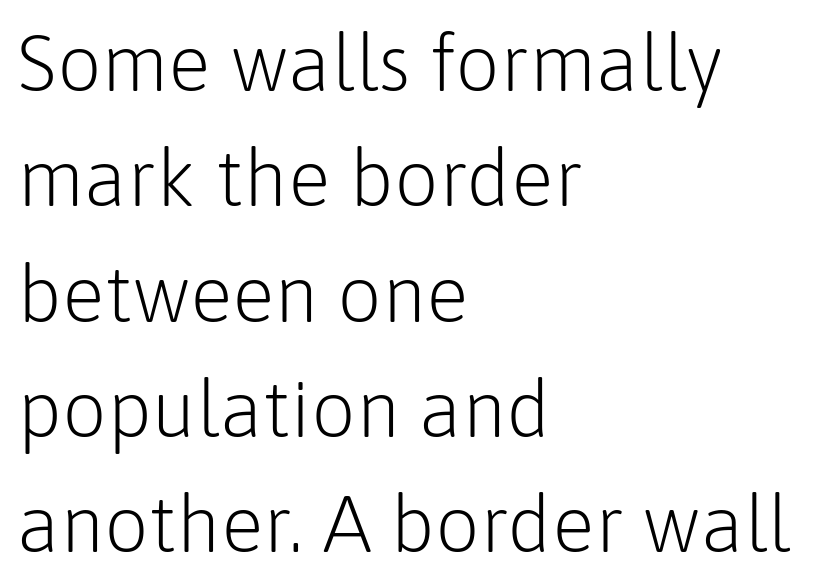
The tracking reads as untouched default to a designer's eye. A roman cut, with each character standing at attention. Looks like regular typesetting: each glyph gets only the width it needs. Nothing heavy about these letters — not bold at all.
